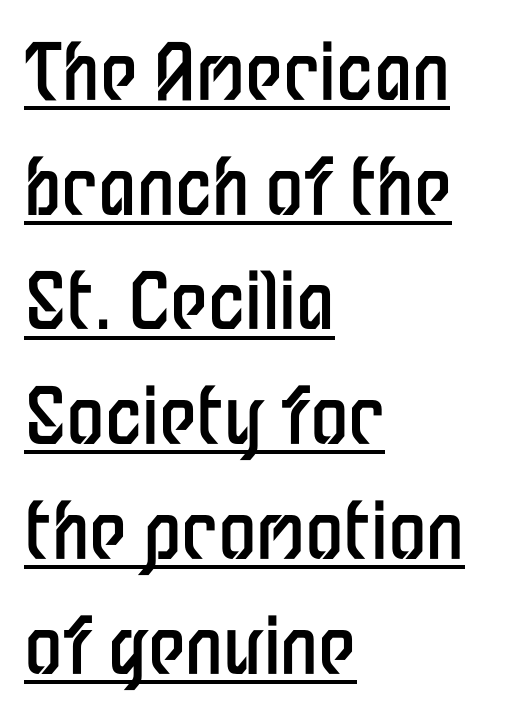
{"serif": "no", "italic": "no", "bold": "no", "weight": "regular", "width": "condensed", "stroke_contrast": "low", "x_height": "medium", "monospaced": "no", "underline": "yes", "align": "left", "line_spacing": "normal", "line_spacing_ratio": 1.49, "letter_spacing": "normal", "letter_spacing_em": 0.0, "glyph_px": 77}
